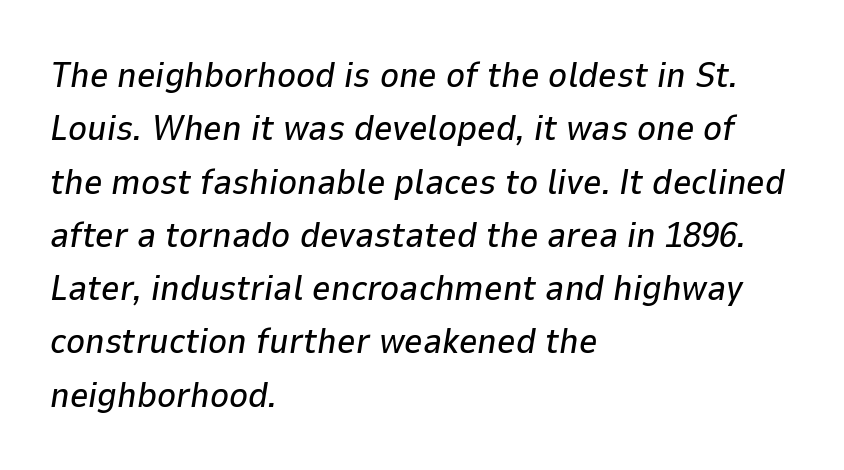
Q: Is the text italic (slanted)? A: Yes, it leans right by about 9 degrees.
Q: Is the text underlined? A: No.
Q: How is the paragraph aligned? A: Left-aligned.
Q: Is the spacing between letters normal or unusually wide? A: Normal.
Q: Is the spacing between lines tight, normal or loose? A: Normal.
Q: Width (condensed, normal, or wide)? A: Normal.
Q: Stroke contrast? A: Low.
Q: x-height? A: Medium.
Q: Monospaced? A: No.
